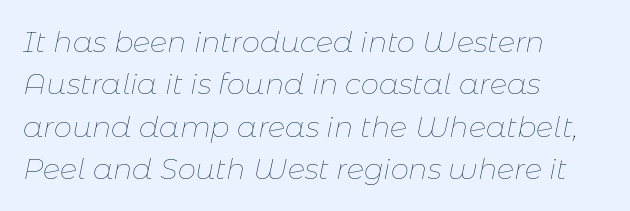
{"italic": "yes", "lean": "right", "slant_degrees": 11, "bold": "no", "weight": "thin", "width": "normal", "stroke_contrast": "low", "x_height": "medium", "monospaced": "no", "underline": "no", "align": "left", "line_spacing": "normal", "line_spacing_ratio": 1.46, "letter_spacing": "normal", "letter_spacing_em": 0.0, "glyph_px": 29}
